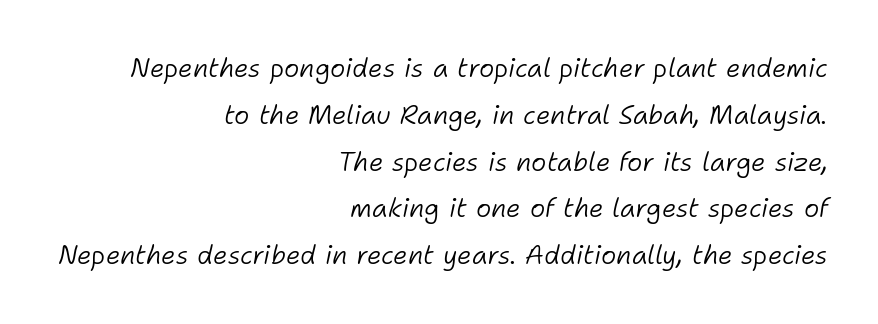
The letters look calm and open, with moderate or lighter stems. Decoration check: the copy has no underline. Horizontal alignment here is rightward, an uncommon choice for prose. Slant detected: the letters are inclined.
